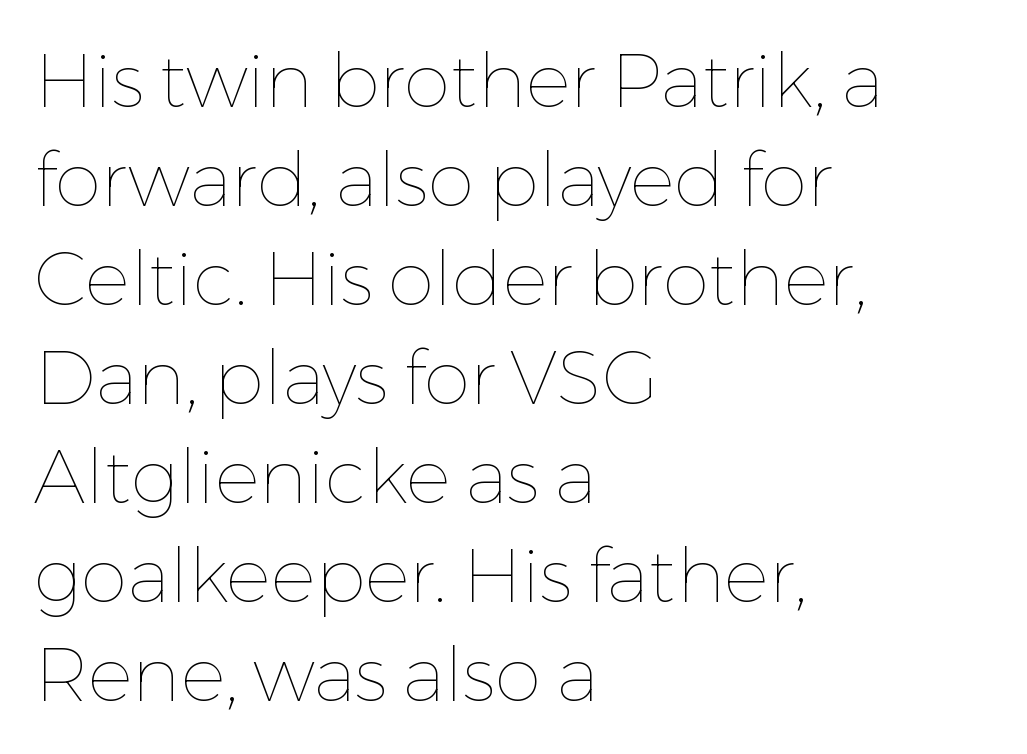
The image shows 75 px thin type, upright; set left-aligned, normal line spacing (1.32x), normal letter spacing, not underlined; low stroke contrast and a medium x-height.
